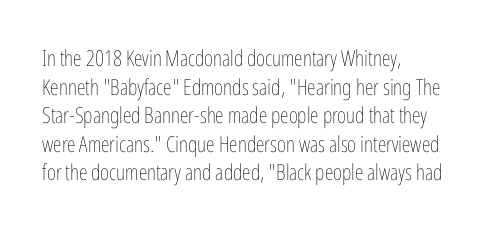
Q: Is the text bold? A: No.
Q: Is the text italic (slanted)? A: No, it is upright.
Q: Is the text underlined? A: No.
Q: How is the paragraph aligned? A: Left-aligned.
Q: Is the spacing between letters normal or unusually wide? A: Normal.
Q: Is the spacing between lines tight, normal or loose? A: Normal.
